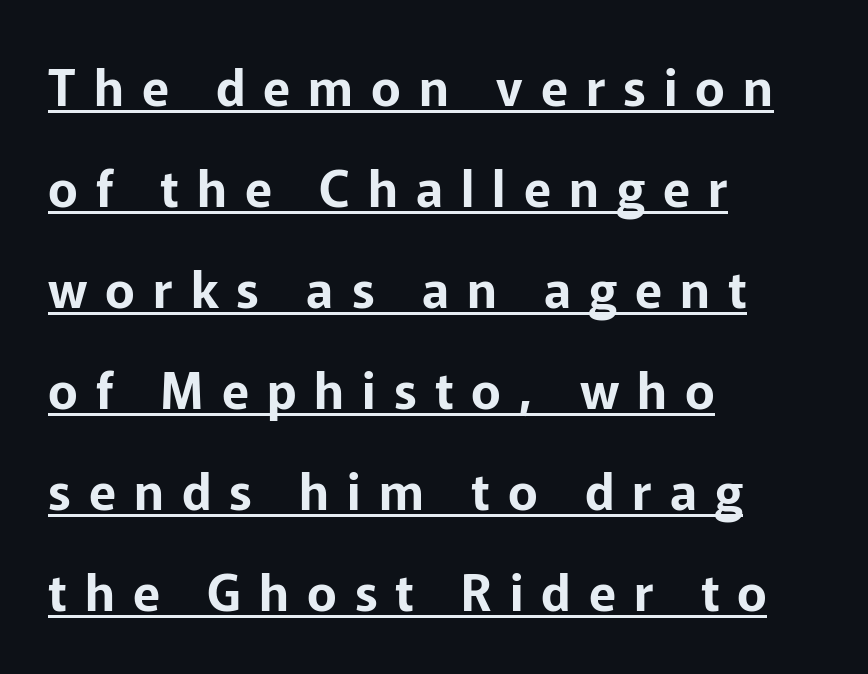
These characters rest on top of a visible drawn line. Regarding leading, the lines here are spaced well apart. A typesetter would call this heavily tracked-out type. Alignment: flush left.
